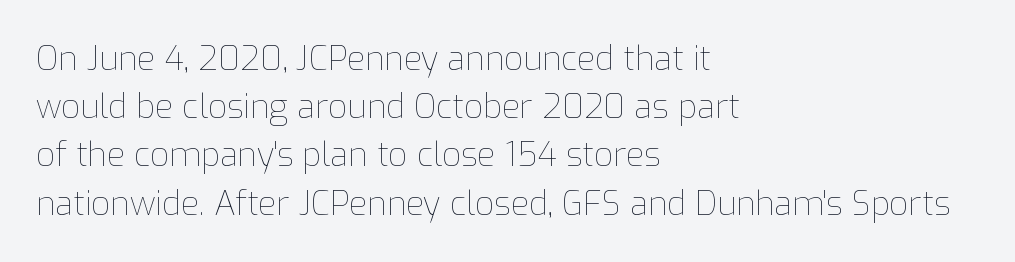
{"italic": "no", "bold": "no", "weight": "thin", "width": "normal", "stroke_contrast": "low", "x_height": "medium", "monospaced": "no", "underline": "no", "align": "left", "line_spacing": "normal", "line_spacing_ratio": 1.46, "letter_spacing": "normal", "letter_spacing_em": 0.0, "glyph_px": 33}
